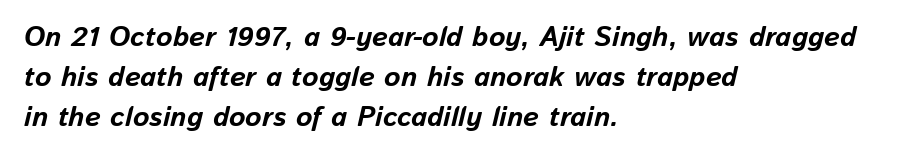
In terms of weight, the rendering is a true, heavy bold. In terms of leading, this rendering sits right in the middle. Do the characters align in a grid? No, the font is proportional. The passage shown is not underscored anywhere.
